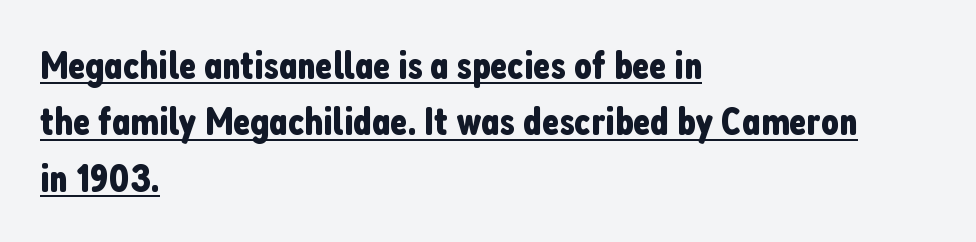
The image shows 40 px condensed sans-serif type, upright; set left-aligned, normal line spacing (1.41x), normal letter spacing, underlined; low stroke contrast and a medium x-height.
